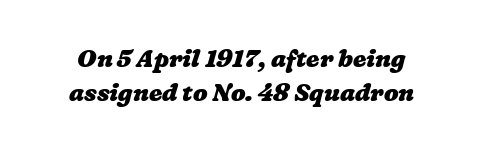
{"bold": "yes", "underline": "no", "line_spacing": "normal", "line_spacing_ratio": 1.41, "letter_spacing": "normal", "letter_spacing_em": 0.0, "glyph_px": 24}
